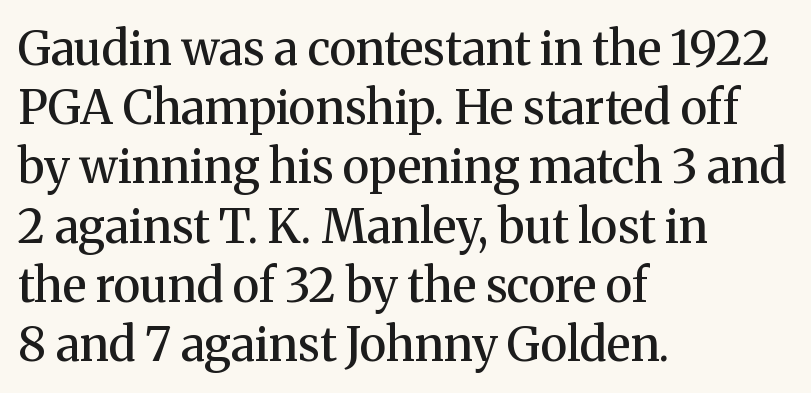
The image shows 47 px semibold serif type, upright; set left-aligned, normal line spacing (1.26x), normal letter spacing, not underlined; medium stroke contrast and a medium x-height.
